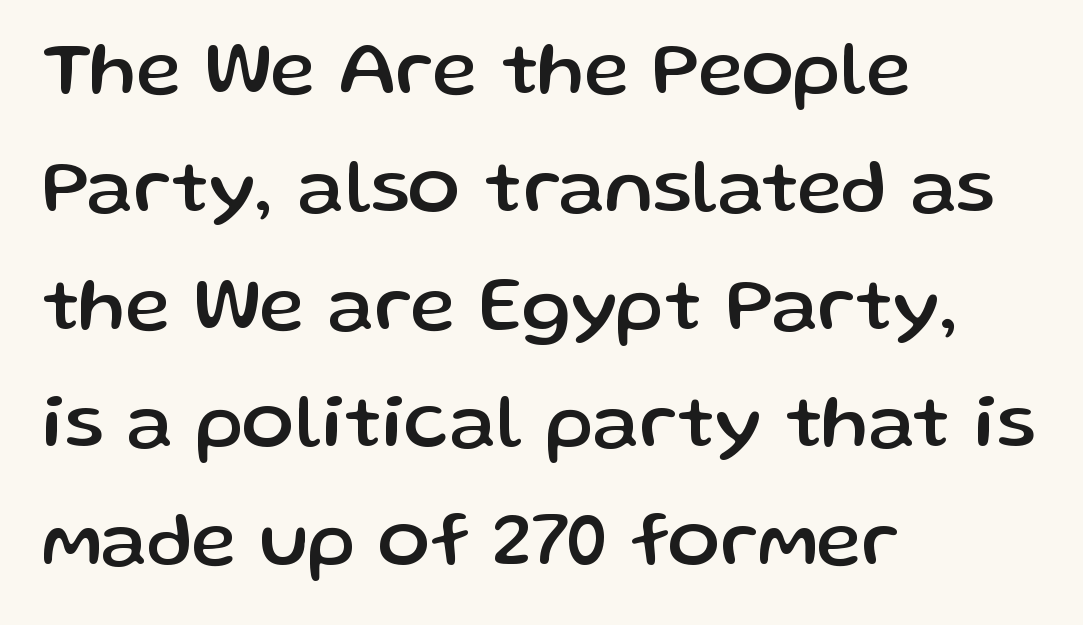
Q: Is the text italic (slanted)? A: No, it is upright.
Q: Is the typeface a serif or a sans-serif typeface? A: Sans-serif.
Q: Is the text underlined? A: No.
Q: How is the paragraph aligned? A: Left-aligned.
Q: Is the spacing between letters normal or unusually wide? A: Normal.
Q: Is the spacing between lines tight, normal or loose? A: Normal.
Q: Width (condensed, normal, or wide)? A: Normal.
Q: Stroke contrast? A: Low.
Q: x-height? A: Medium.
Q: Monospaced? A: No.
